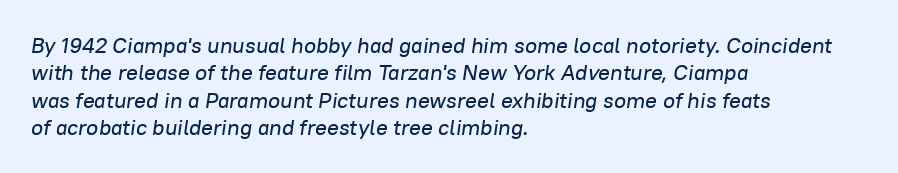
The line-height multiplier appears to be the usual default. The space directly below the letters is spotless. The paragraph has a hard left edge and a soft right edge. Style check: oblique.
